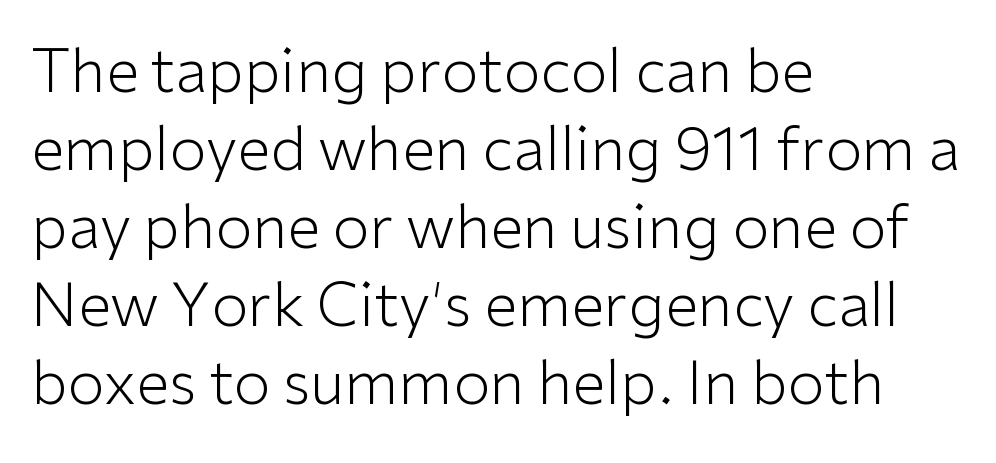
{"serif": "no", "italic": "no", "bold": "no", "weight": "light", "width": "normal", "stroke_contrast": "low", "x_height": "medium", "monospaced": "no", "underline": "no", "align": "left", "line_spacing": "normal", "line_spacing_ratio": 1.3, "letter_spacing": "normal", "letter_spacing_em": 0.0, "glyph_px": 60}
